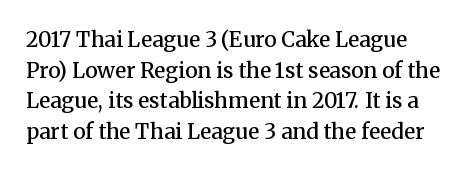
Q: Is the text bold? A: Semi-bold.
Q: Is the text italic (slanted)? A: No, it is upright.
Q: Is the text underlined? A: No.
Q: Is the spacing between letters normal or unusually wide? A: Normal.
Q: Is the spacing between lines tight, normal or loose? A: Normal.
